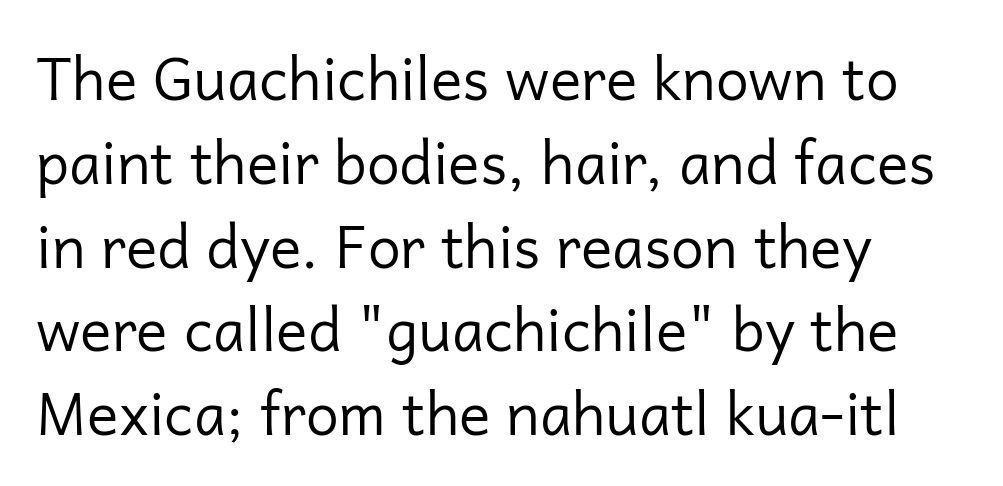
{"serif": "no", "italic": "no", "bold": "no", "weight": "regular", "width": "normal", "stroke_contrast": "low", "x_height": "medium", "monospaced": "no", "underline": "no", "align": "left", "line_spacing": "normal", "line_spacing_ratio": 1.42, "letter_spacing": "normal", "letter_spacing_em": 0.0, "glyph_px": 59}
